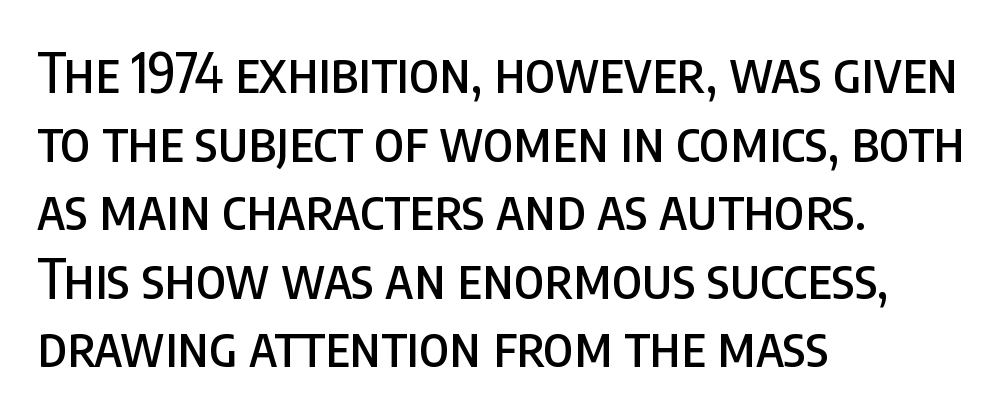
When letters stand straight like this, we call the style roman or upright. This is sans-serif lettering, the kind often seen on screens and signage. The strip under each line holds only bare page. The face used here is proportionally spaced, like ordinary book or web type. You could call the tracking neutral — neither tight nor loose.
